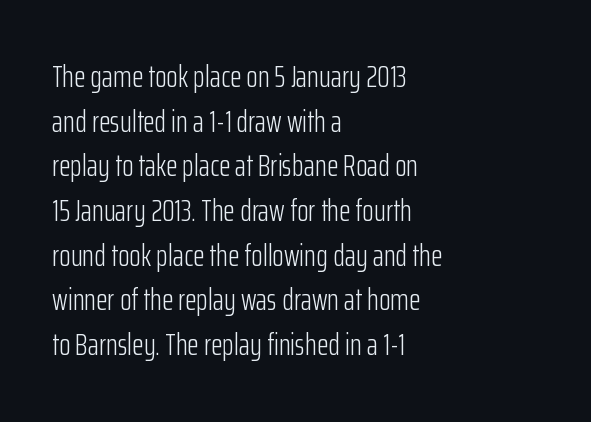
How would I describe the line gaps? Plain and ordinary. Line starts are locked; line ends wander. Counters stay open thanks to moderate or lighter strokes. The tracking reads as untouched default to a designer's eye. The letters advance in unequal steps, a hallmark of proportional type. Unlike italic type, these characters show no tilt at all.
